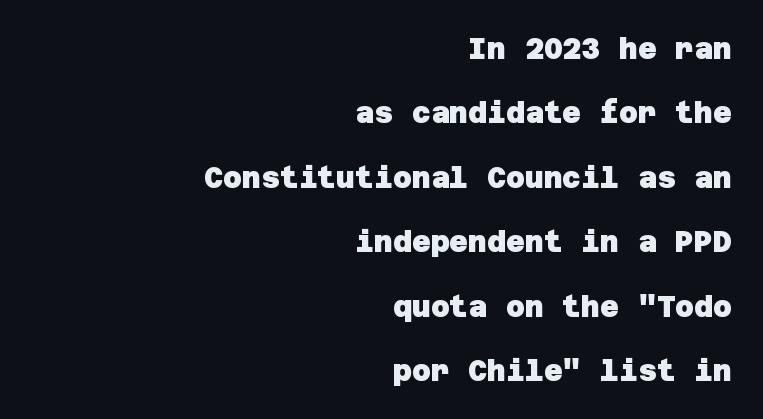
Q: Is the text bold? A: Yes.
Q: Is the typeface a serif or a sans-serif typeface? A: Sans-serif.
Q: Is the text underlined? A: No.
Q: How is the paragraph aligned? A: Right-aligned.
Q: Is the spacing between letters normal or unusually wide? A: Normal.
Q: Is the spacing between lines tight, normal or loose? A: Loose.
Q: Width (condensed, normal, or wide)? A: Normal.
Q: Stroke contrast? A: Low.
Q: x-height? A: Large.
